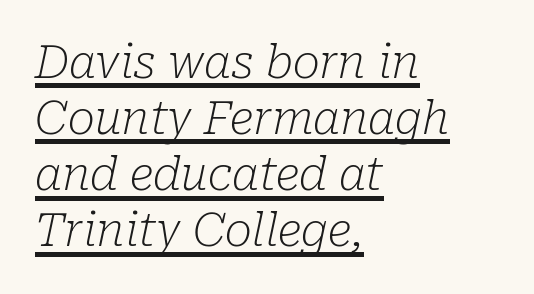
{"serif": "yes", "italic": "yes", "lean": "right", "slant_degrees": 10, "bold": "no", "weight": "light", "width": "normal", "stroke_contrast": "low", "x_height": "medium", "monospaced": "no", "underline": "yes", "align": "left", "line_spacing_ratio": 1.22, "letter_spacing": "normal", "letter_spacing_em": 0.0, "glyph_px": 46}
